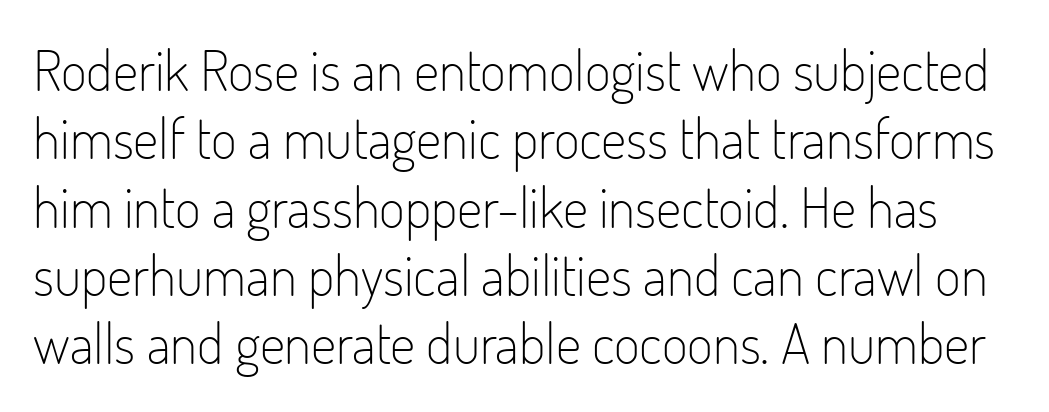
Q: Is the text bold? A: No.
Q: Is the text italic (slanted)? A: No, it is upright.
Q: Is the typeface a serif or a sans-serif typeface? A: Sans-serif.
Q: Is the text underlined? A: No.
Q: Is the spacing between letters normal or unusually wide? A: Normal.
Q: Width (condensed, normal, or wide)? A: Condensed.
Q: Stroke contrast? A: Low.
Q: x-height? A: Small.
Q: Monospaced? A: No.
